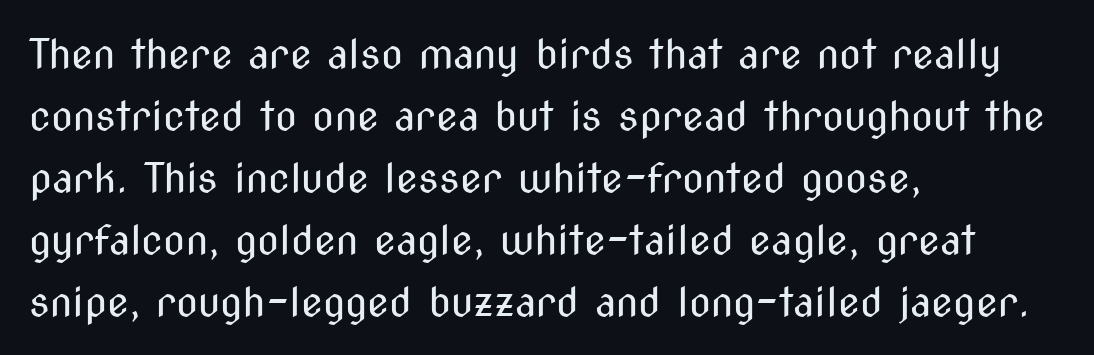
The passage shown is typeset with a sans-serif family. Default kerning and tracking; the words read as compact shapes. The block of text has a typical density, with ordinary space between rows. A classic flush-left, rag-right setting is used for this passage.
